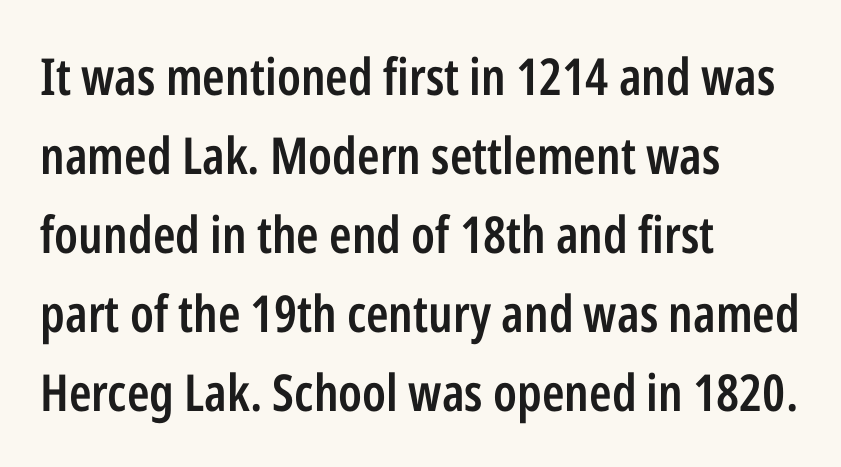
The image shows 51 px semibold, condensed sans-serif type, upright; set left-aligned, normal line spacing (1.55x), normal letter spacing, not underlined; low stroke contrast and a medium x-height.
